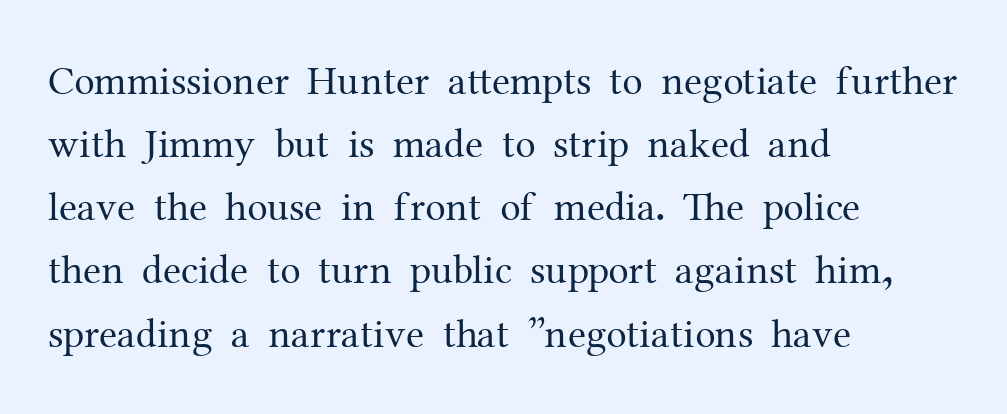
The rag falls on the right side of this text block. Nothing unusual about the tracking: characters are spaced as the font intends. Think of a printed novel: that variable character pitch is what you see here. Vertical strokes here are truly vertical. One glance says typical: line gaps are just what's usual. The glyphs are unaccompanied by any horizontal stroke below them.
